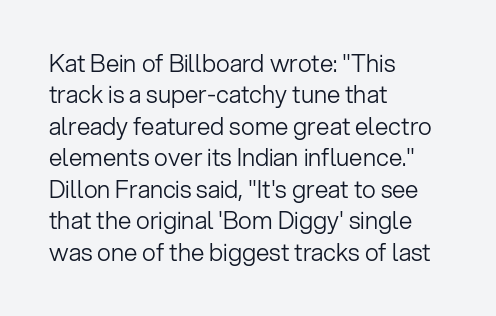
Q: Is the text bold? A: No.
Q: Is the text italic (slanted)? A: No, it is upright.
Q: Is the text underlined? A: No.
Q: How is the paragraph aligned? A: Left-aligned.
Q: Is the spacing between letters normal or unusually wide? A: Normal.
Q: Is the spacing between lines tight, normal or loose? A: Normal.
